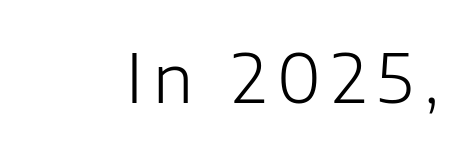
{"serif": "no", "italic": "no", "bold": "no", "weight": "light", "width": "normal", "stroke_contrast": "low", "x_height": "medium", "monospaced": "no", "underline": "no", "glyph_px": 67}
